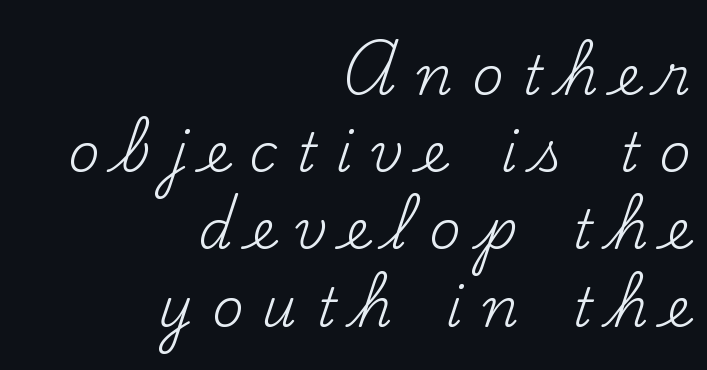
The letters advance in unequal steps, a hallmark of proportional type. Compared with typical body copy, the letter spacing here is much looser. The passage shown is not bold in any degree. Leading matches the norm, producing a regular column.
